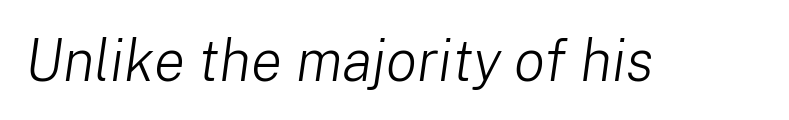
The image shows 58 px light type, italic (leaning right); set normal letter spacing, not underlined; low stroke contrast and a medium x-height.
